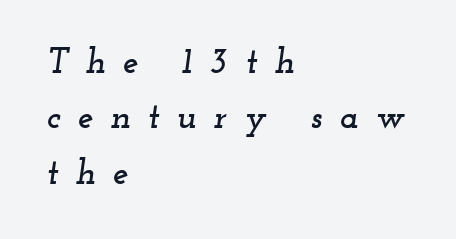
The image shows 35 px wide serif type, italic (leaning right); set left-aligned, normal line spacing (1.58x), unusually wide letter spacing (+0.49 em), not underlined; low stroke contrast and a small x-height.
